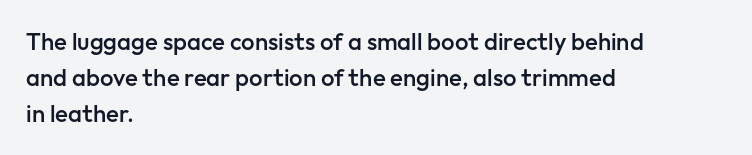
{"italic": "no", "bold": "semi", "underline": "no", "align": "left", "line_spacing": "normal", "line_spacing_ratio": 1.5, "letter_spacing": "normal", "letter_spacing_em": 0.0, "glyph_px": 24}
